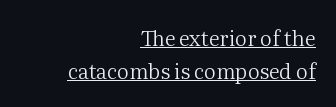
Q: Is the text bold? A: No.
Q: Is the text italic (slanted)? A: No, it is upright.
Q: Is the text underlined? A: Yes.
Q: How is the paragraph aligned? A: Right-aligned.
Q: Is the spacing between letters normal or unusually wide? A: Normal.
Q: Is the spacing between lines tight, normal or loose? A: Normal.
